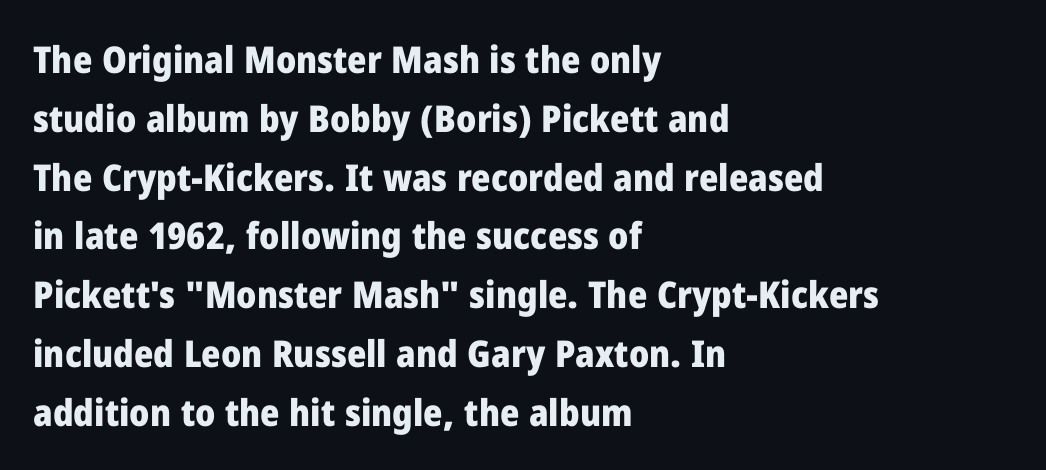
{"serif": "no", "italic": "no", "bold": "yes", "weight": "heavy", "width": "normal", "stroke_contrast": "low", "x_height": "medium", "monospaced": "no", "underline": "no", "align": "left", "line_spacing": "normal", "line_spacing_ratio": 1.59, "letter_spacing": "normal", "letter_spacing_em": 0.0, "glyph_px": 37}
